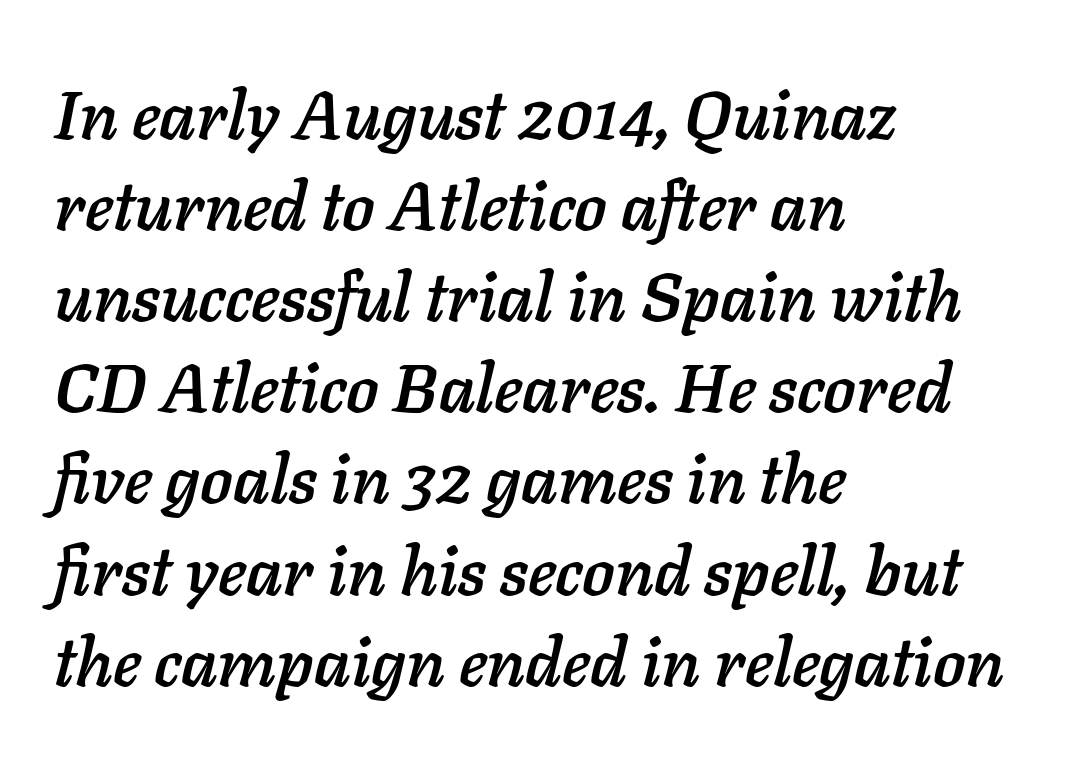
The image shows 68 px text type, italic (leaning right); set left-aligned, normal line spacing (1.34x), normal letter spacing, not underlined; low stroke contrast and a medium x-height.
